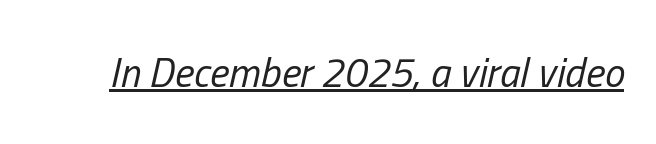
{"italic": "yes", "lean": "right", "slant_degrees": 13, "bold": "no", "weight": "regular", "width": "condensed", "stroke_contrast": "low", "x_height": "medium", "monospaced": "no", "underline": "yes", "letter_spacing": "normal", "letter_spacing_em": 0.0, "glyph_px": 41}
